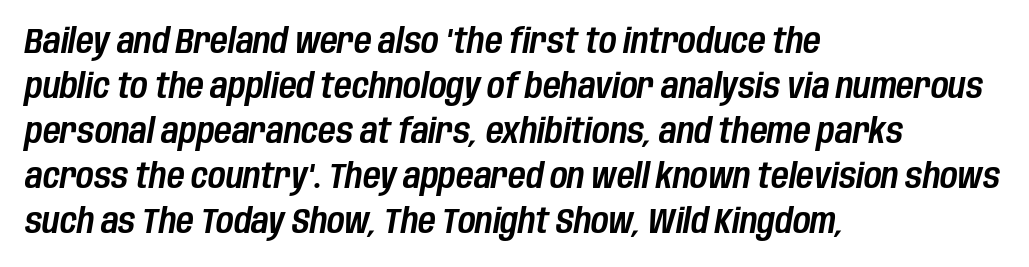
{"italic": "yes", "lean": "right", "slant_degrees": 10, "width": "condensed", "stroke_contrast": "low", "x_height": "large", "monospaced": "no", "underline": "no", "align": "left", "line_spacing": "normal", "line_spacing_ratio": 1.32, "letter_spacing": "normal", "letter_spacing_em": 0.0, "glyph_px": 34}
